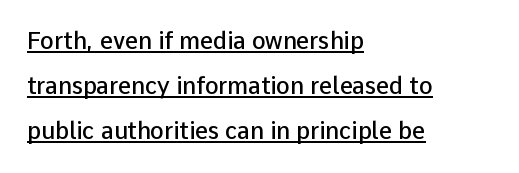
Q: Is the text bold? A: Semi-bold.
Q: Is the text italic (slanted)? A: No, it is upright.
Q: Is the text underlined? A: Yes.
Q: How is the paragraph aligned? A: Left-aligned.
Q: Is the spacing between letters normal or unusually wide? A: Normal.
Q: Is the spacing between lines tight, normal or loose? A: Loose.
